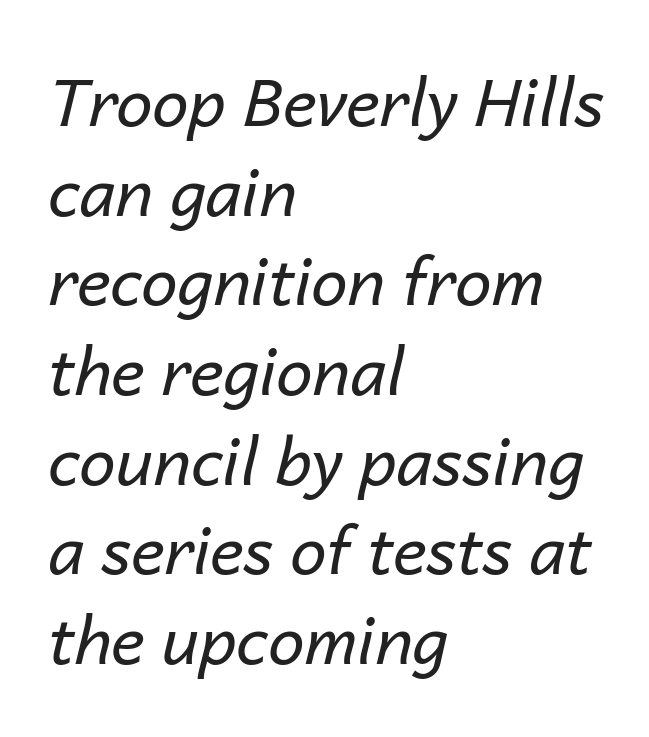
The image shows 65 px regular-weight type, italic (leaning right); set left-aligned, normal line spacing (1.38x), normal letter spacing, not underlined; low stroke contrast and a medium x-height.
